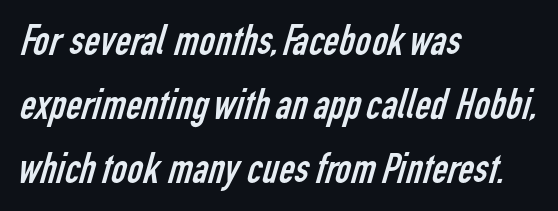
Q: Is the text bold? A: No.
Q: Is the typeface a serif or a sans-serif typeface? A: Sans-serif.
Q: Is the text underlined? A: No.
Q: How is the paragraph aligned? A: Left-aligned.
Q: Is the spacing between letters normal or unusually wide? A: Normal.
Q: Is the spacing between lines tight, normal or loose? A: Normal.
Q: Width (condensed, normal, or wide)? A: Condensed.
Q: Stroke contrast? A: Low.
Q: x-height? A: Medium.
Q: Monospaced? A: No.
